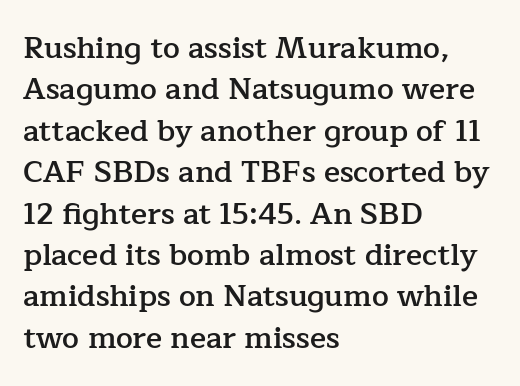
The rendering keeps characters at their native spacing. The strokes are fattened partway — semibold, not bold. Does the leading feel generous? No, just average. Ordinary non-slanted type is in use. The zone under the glyphs is completely vacant. To sum up the face: it has serifs.
